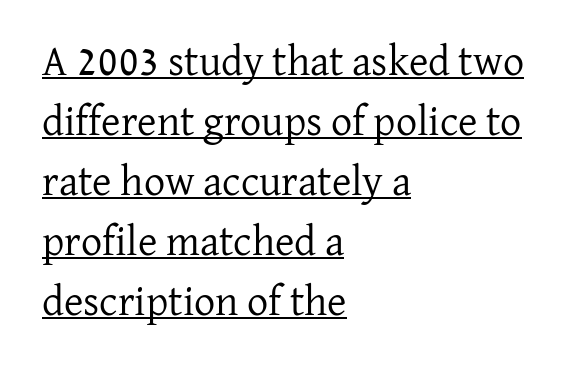
The letters sit at their default tracking, neither squeezed nor spread. These lines are set flush left with a ragged right edge. The letters advance in unequal steps, a hallmark of proportional type. Tall strokes in this sample are plumb rather than angled. Ink coverage per letter is moderate at most. The rendered words wear a rule along their underside.
